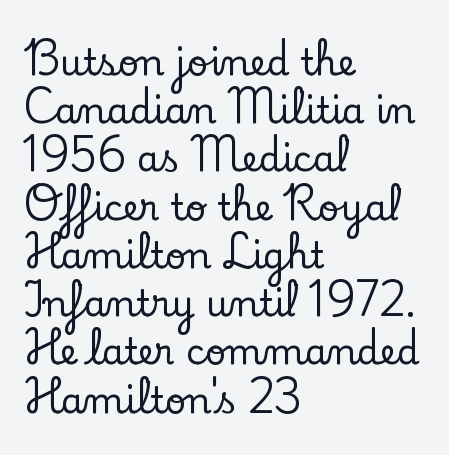
{"serif": "yes", "italic": "no", "width": "normal", "stroke_contrast": "low", "x_height": "small", "monospaced": "no", "underline": "no", "align": "left", "line_spacing": "normal", "line_spacing_ratio": 1.34, "letter_spacing": "normal", "letter_spacing_em": 0.0, "glyph_px": 36}
